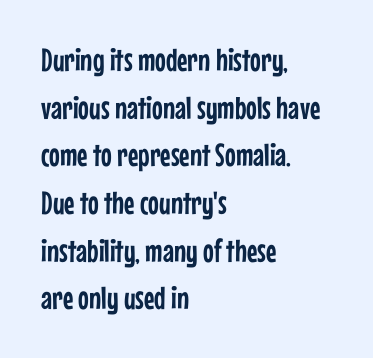
{"serif": "no", "italic": "no", "width": "condensed", "stroke_contrast": "low", "x_height": "medium", "monospaced": "no", "underline": "no", "align": "left", "line_spacing": "normal", "line_spacing_ratio": 1.49, "letter_spacing": "normal", "letter_spacing_em": 0.0, "glyph_px": 32}
